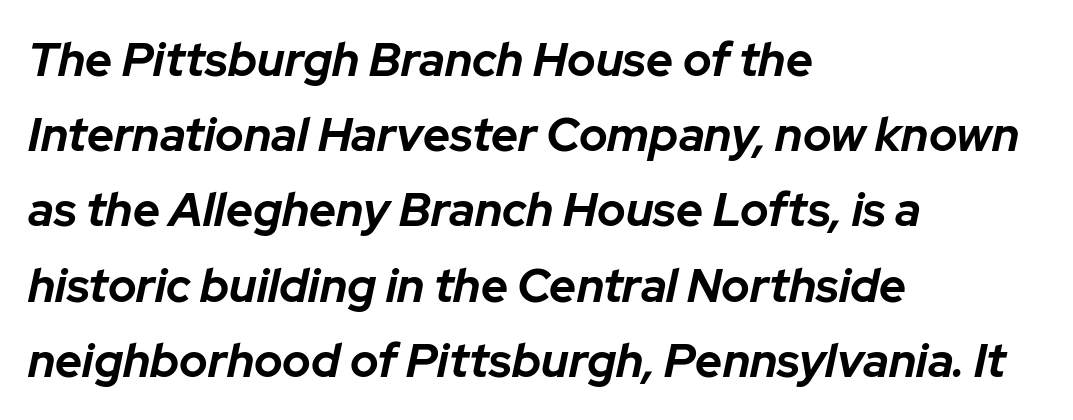
Is the block centered? No — it sits flush against the left margin. Look at the stroke-to-counter ratio: heavy, a bold. The text carries the slant typical of an italic or oblique font. Line spacing here is normal. Letter spacing: default.
